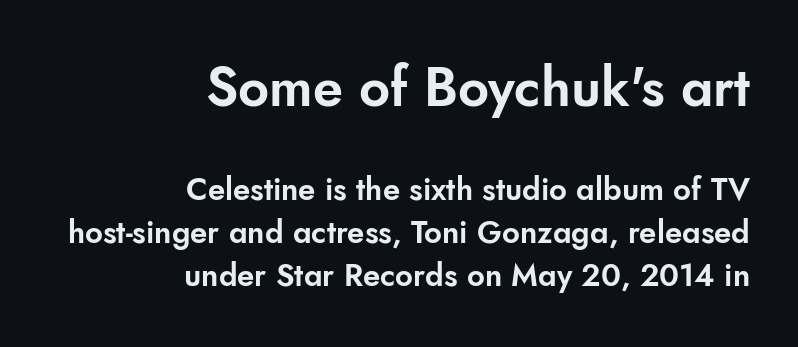
The image shows 54 px sans-serif type, upright; set right-aligned, normal line spacing (1.39x), normal letter spacing, not underlined; the first (top) block is 1.74x larger; low stroke contrast and a small x-height.
